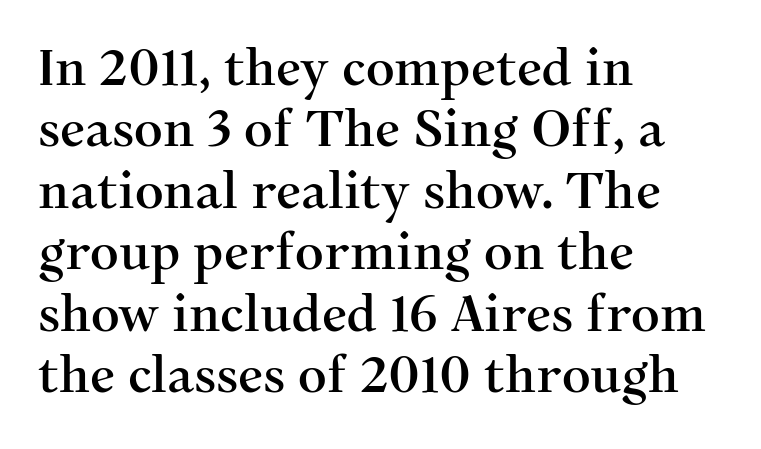
The image shows 50 px serif type, upright; set left-aligned, line spacing 1.23x, normal letter spacing, not underlined; medium stroke contrast and a medium x-height.
